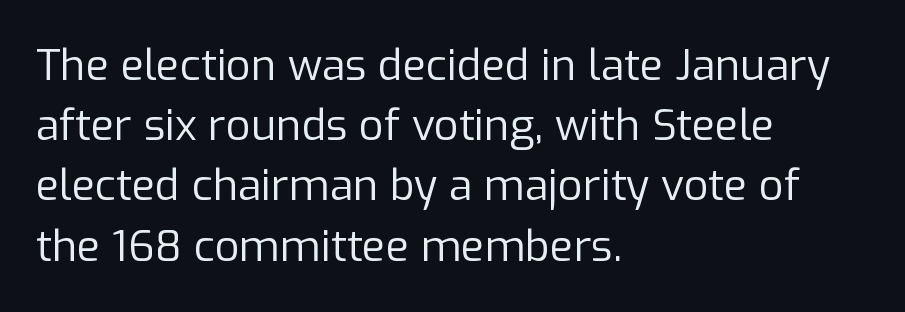
{"serif": "no", "italic": "no", "bold": "no", "weight": "regular", "width": "normal", "stroke_contrast": "low", "x_height": "medium", "monospaced": "no", "underline": "no", "align": "left", "line_spacing": "normal", "line_spacing_ratio": 1.4, "letter_spacing": "normal", "letter_spacing_em": 0.0, "glyph_px": 43}
